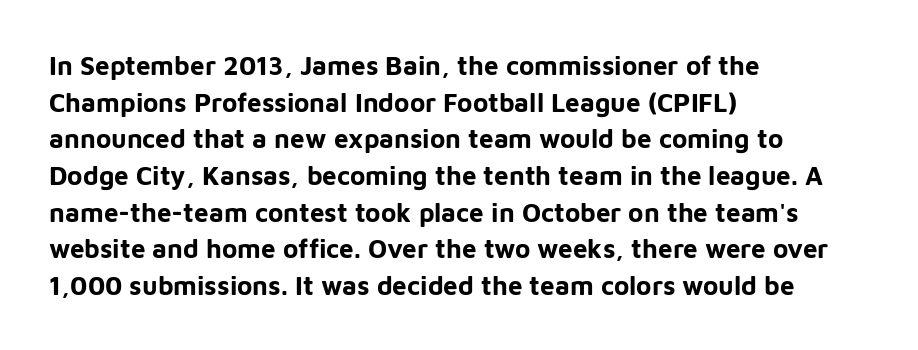
Caption: multi-line text, flush left, ragged right. Look at the tracking — it's just the regular setting, nothing added. Upright lettering throughout. The passage shown is emphatically bold. The passage shown is not underscored anywhere.
